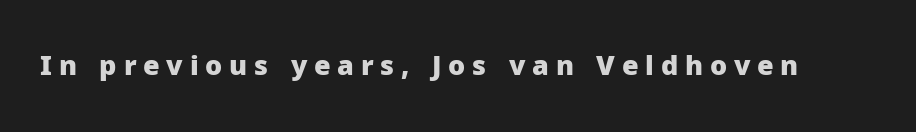
In terms of letterspacing, this is a distinctly airy, spread setting. Stroke thickness is high; the sample reads as a true bold. The space directly below the letters is spotless. Upright lettering throughout.
